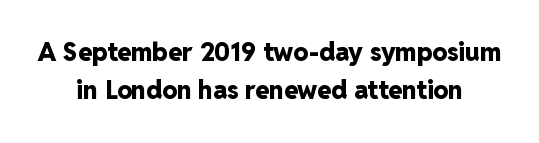
Ascenders rise straight up at ninety degrees. Letters rest on an invisible, unmarked baseline. The paragraph shown floats in the horizontal middle. The horizontal fit of the characters is conventional and even.
